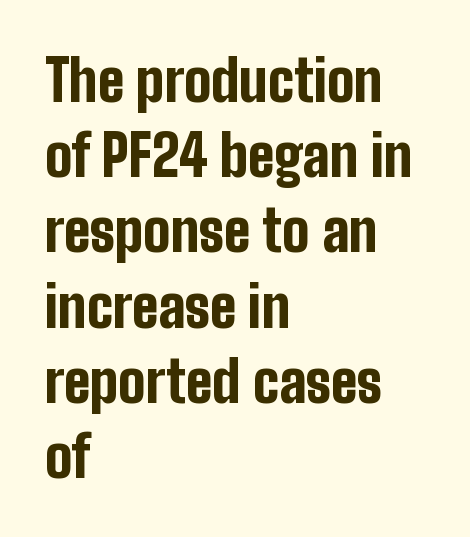
Q: Is the text bold? A: Yes.
Q: Is the text italic (slanted)? A: No, it is upright.
Q: Is the typeface a serif or a sans-serif typeface? A: Sans-serif.
Q: Is the text underlined? A: No.
Q: How is the paragraph aligned? A: Left-aligned.
Q: Is the spacing between letters normal or unusually wide? A: Normal.
Q: Is the spacing between lines tight, normal or loose? A: Normal.
Q: Width (condensed, normal, or wide)? A: Condensed.
Q: Stroke contrast? A: Low.
Q: x-height? A: Medium.
Q: Monospaced? A: No.
